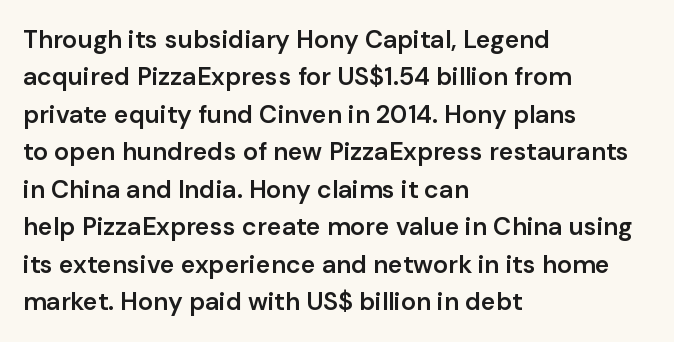
The image shows 25 px text type, upright; set left-aligned, normal line spacing (1.5x), normal letter spacing, not underlined.
